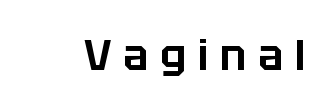
The foot of each line stays bare and open. These lines were composed using upright roman letters. A typesetter would label this face a sans. The passage shown has open, widely tracked lettering throughout. Looks like regular typesetting: each glyph gets only the width it needs.
